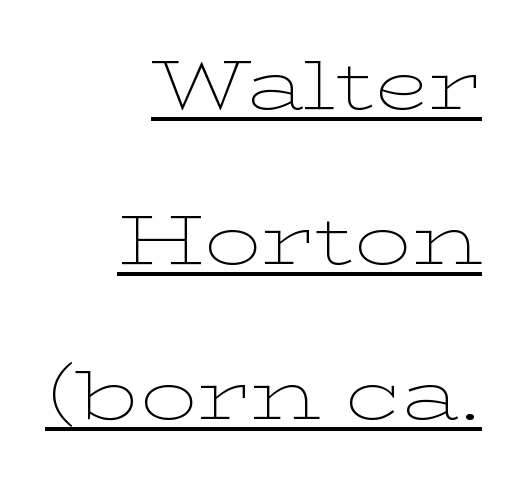
{"serif": "yes", "italic": "no", "bold": "no", "weight": "thin", "width": "wide", "stroke_contrast": "low", "x_height": "medium", "monospaced": "no", "underline": "yes", "align": "right", "line_spacing": "loose", "line_spacing_ratio": 2.18, "letter_spacing": "normal", "letter_spacing_em": 0.0, "glyph_px": 71}
